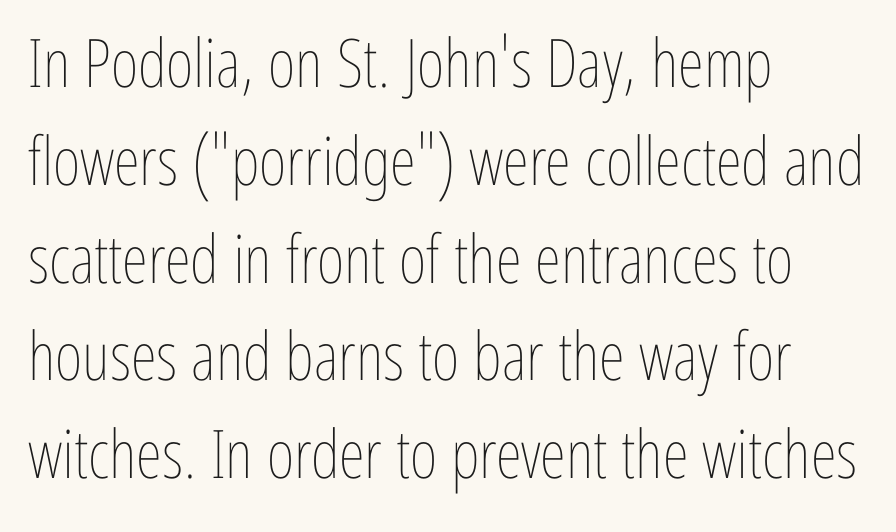
Summary of weight: not heavy and not bold. Looks like regular typesetting: each glyph gets only the width it needs. Words float on clear page, feet unadorned. Glyph-to-glyph distance matches everyday printed text.
